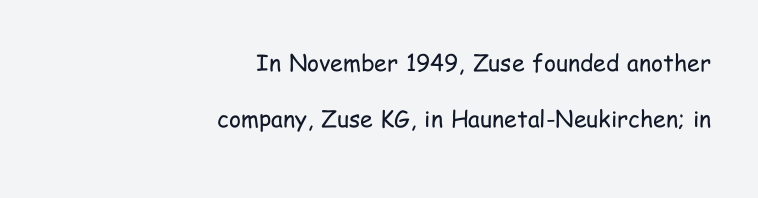
The image shows 23 px text type, upright; set right-aligned, loose line spacing (2.43x), normal letter spacing, not underlined.
